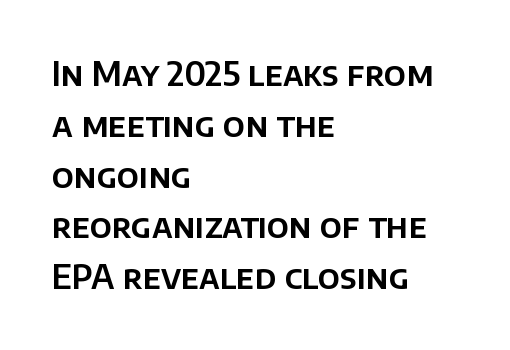
The image shows 33 px sans-serif type, upright; set left-aligned, normal line spacing (1.54x), normal letter spacing, not underlined; low stroke contrast and a large x-height.
